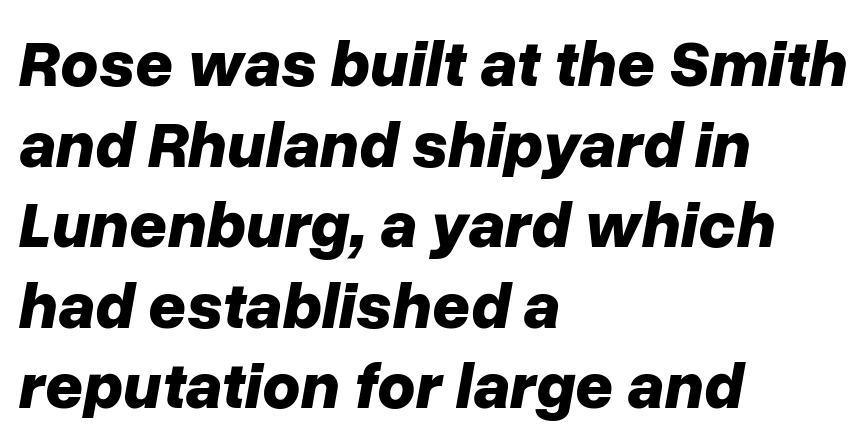
Q: Is the text bold? A: Yes.
Q: Is the text italic (slanted)? A: Yes, it leans right by about 10 degrees.
Q: Is the text underlined? A: No.
Q: How is the paragraph aligned? A: Left-aligned.
Q: Is the spacing between letters normal or unusually wide? A: Normal.
Q: Width (condensed, normal, or wide)? A: Normal.
Q: Stroke contrast? A: Low.
Q: x-height? A: Medium.
Q: Monospaced? A: No.
